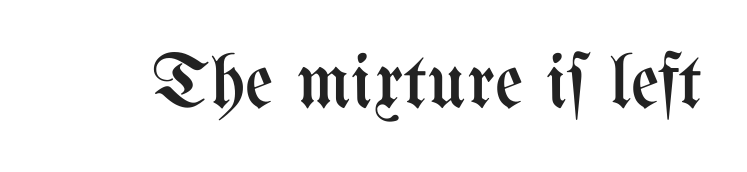
The image shows 78 px regular-weight, condensed type, upright; set normal letter spacing, not underlined; medium stroke contrast and a medium x-height.
